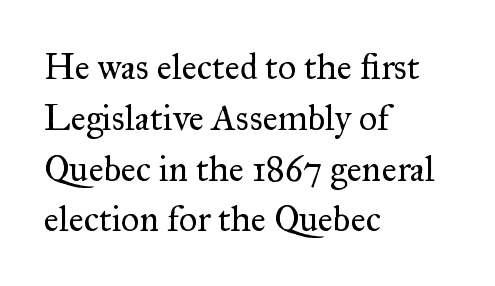
{"serif": "yes", "italic": "no", "bold": "no", "weight": "regular", "width": "normal", "stroke_contrast": "medium", "x_height": "small", "monospaced": "no", "underline": "no", "align": "left", "line_spacing": "normal", "line_spacing_ratio": 1.41, "letter_spacing": "normal", "letter_spacing_em": 0.0, "glyph_px": 36}
